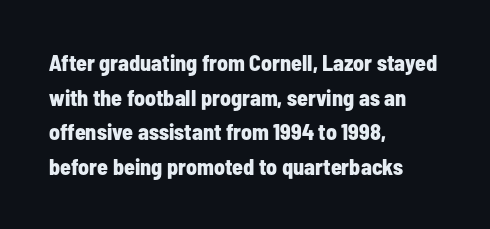
The image shows 22 px bold type, upright; set left-aligned, normal line spacing (1.57x), normal letter spacing, not underlined.
